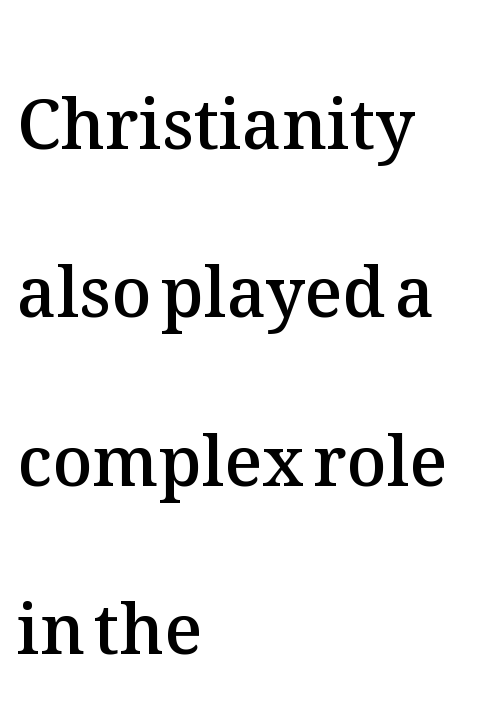
The image shows 69 px semibold type, upright; set left-aligned, loose line spacing (2.44x), normal letter spacing, not underlined; medium stroke contrast and a medium x-height.
